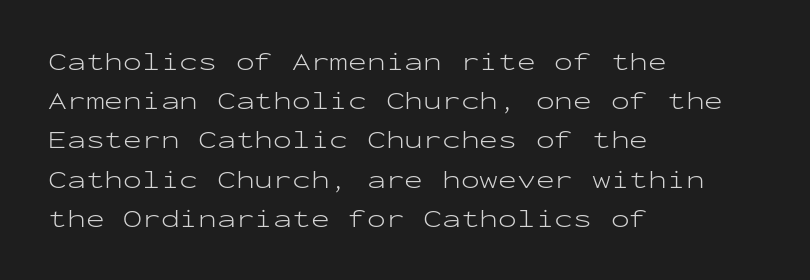
Is this a heavy cut? Hardly; it is regular or lighter. In CSS terms this would be text-align: left. Words appear dense and cohesive because spacing is normal. The gap between lines stays unmarked. Reading down the column, the eye jumps a familiar distance to each next line. This is roman type, the default non-slanted kind.
